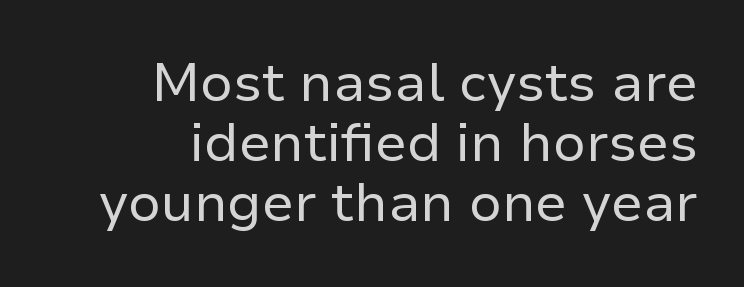
{"serif": "no", "italic": "no", "bold": "no", "weight": "regular", "width": "normal", "stroke_contrast": "low", "x_height": "medium", "monospaced": "no", "underline": "no", "align": "right", "line_spacing": "tight", "line_spacing_ratio": 1.11, "letter_spacing": "normal", "letter_spacing_em": 0.0, "glyph_px": 54}
